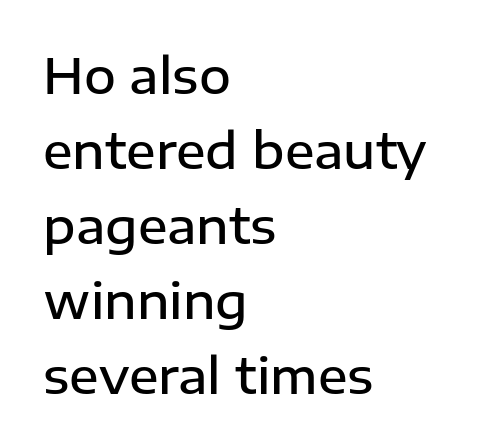
Q: Is the text bold? A: Semi-bold.
Q: Is the text italic (slanted)? A: No, it is upright.
Q: Is the typeface a serif or a sans-serif typeface? A: Sans-serif.
Q: Is the text underlined? A: No.
Q: How is the paragraph aligned? A: Left-aligned.
Q: Is the spacing between letters normal or unusually wide? A: Normal.
Q: Is the spacing between lines tight, normal or loose? A: Normal.
Q: Width (condensed, normal, or wide)? A: Normal.
Q: Stroke contrast? A: Low.
Q: x-height? A: Medium.
Q: Monospaced? A: No.
